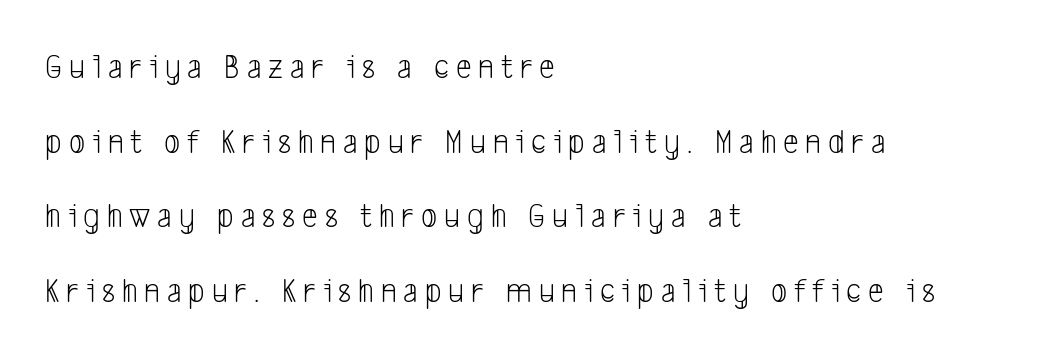
The image shows 35 px light, condensed sans-serif type; set left-aligned, loose line spacing (2.13x), unusually wide letter spacing (+0.2 em), not underlined; low stroke contrast and a medium x-height.
